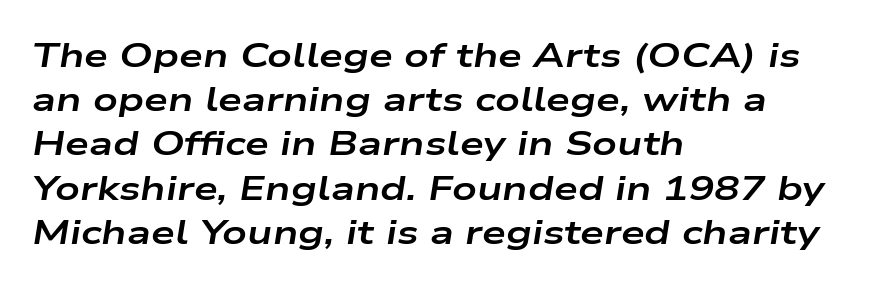
{"italic": "yes", "lean": "right", "slant_degrees": 9, "bold": "yes", "weight": "bold", "width": "wide", "stroke_contrast": "low", "x_height": "medium", "monospaced": "no", "underline": "no", "align": "left", "line_spacing": "normal", "line_spacing_ratio": 1.3, "letter_spacing": "normal", "letter_spacing_em": 0.0, "glyph_px": 34}
